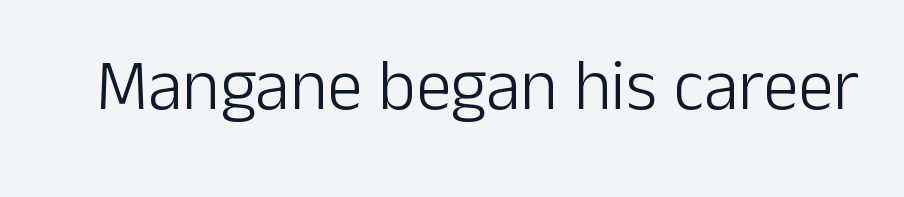
Q: Is the text bold? A: No.
Q: Is the text italic (slanted)? A: No, it is upright.
Q: Is the typeface a serif or a sans-serif typeface? A: Sans-serif.
Q: Is the text underlined? A: No.
Q: Is the spacing between letters normal or unusually wide? A: Normal.
Q: Width (condensed, normal, or wide)? A: Normal.
Q: Stroke contrast? A: Low.
Q: x-height? A: Medium.
Q: Monospaced? A: No.
